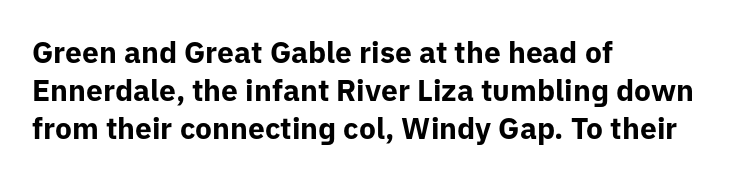
The rendering uses natural spacing where letterforms have individual widths. The glyphs have the mass of a bold cut. The letters stand upright; this is a roman face. Line spacing here is normal.
